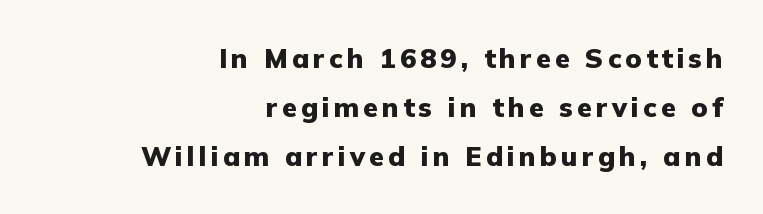
{"italic": "no", "bold": "yes", "underline": "no", "align": "right", "line_spacing_ratio": 1.82, "glyph_px": 27}
